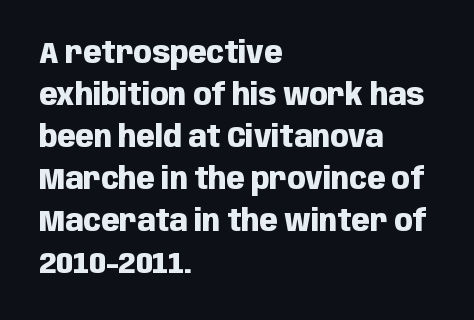
Q: Is the text bold? A: Yes.
Q: Is the text italic (slanted)? A: No, it is upright.
Q: Is the typeface a serif or a sans-serif typeface? A: Sans-serif.
Q: Is the text underlined? A: No.
Q: How is the paragraph aligned? A: Left-aligned.
Q: Is the spacing between letters normal or unusually wide? A: Normal.
Q: Is the spacing between lines tight, normal or loose? A: Normal.
Q: Width (condensed, normal, or wide)? A: Condensed.
Q: Stroke contrast? A: Low.
Q: x-height? A: Large.
Q: Monospaced? A: No.
